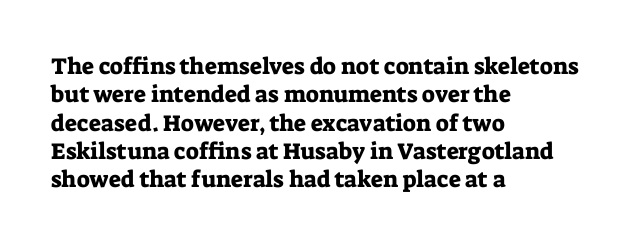
The image shows 23 px text type, upright; set left-aligned, line spacing 1.23x, normal letter spacing, not underlined.
